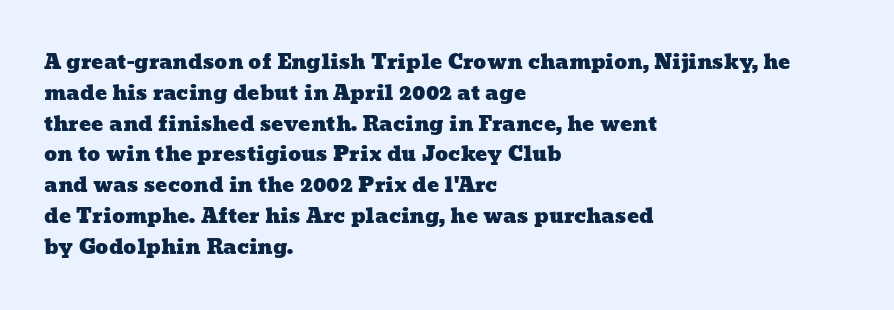
{"underline": "no", "align": "left", "line_spacing": "normal", "line_spacing_ratio": 1.54, "letter_spacing": "normal", "letter_spacing_em": 0.0, "glyph_px": 20}
